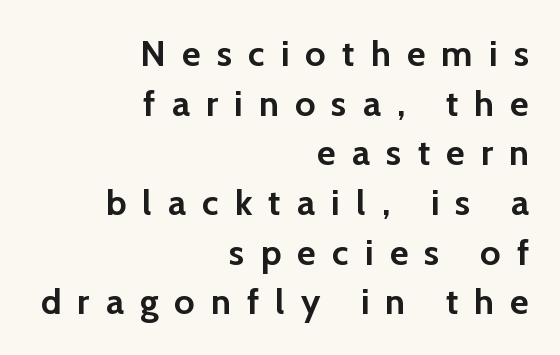
{"serif": "no", "italic": "no", "bold": "yes", "weight": "semibold", "width": "normal", "stroke_contrast": "low", "x_height": "medium", "monospaced": "no", "underline": "no", "align": "right", "line_spacing": "normal", "line_spacing_ratio": 1.38, "letter_spacing": "wide", "letter_spacing_em": 0.45, "glyph_px": 36}
